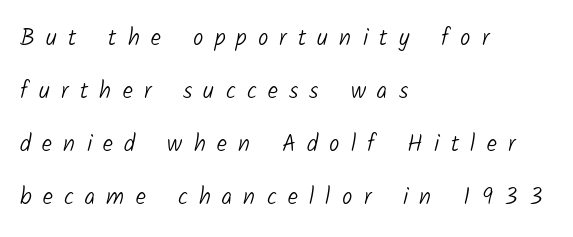
{"bold": "no", "underline": "no", "align": "left", "line_spacing": "loose", "line_spacing_ratio": 2.3, "letter_spacing": "wide", "letter_spacing_em": 0.49, "glyph_px": 23}
